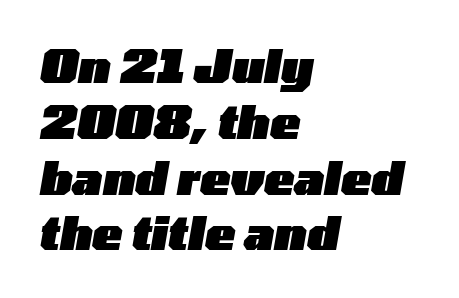
The image shows 45 px heavy, wide type, italic (leaning right); set left-aligned, line spacing 1.24x, normal letter spacing, not underlined; low stroke contrast and a medium x-height.
